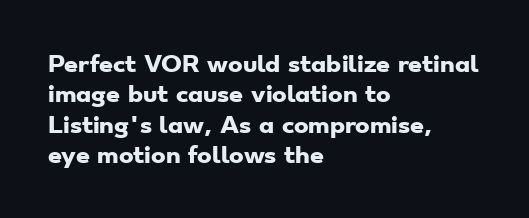
Q: Is the text bold? A: Yes.
Q: Is the text underlined? A: No.
Q: How is the paragraph aligned? A: Left-aligned.
Q: Is the spacing between letters normal or unusually wide? A: Normal.
Q: Is the spacing between lines tight, normal or loose? A: Normal.
